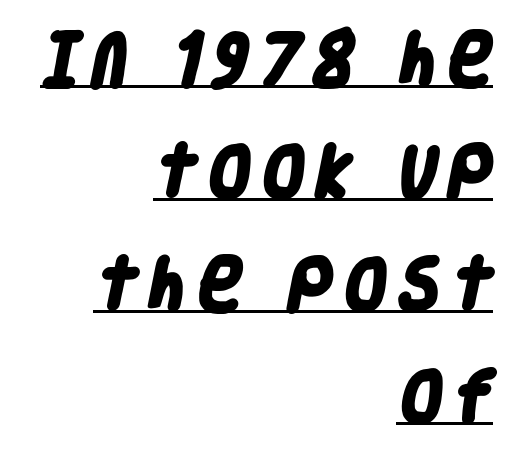
{"serif": "no", "bold": "yes", "weight": "heavy", "width": "condensed", "stroke_contrast": "low", "x_height": "large", "monospaced": "no", "underline": "yes", "align": "right", "line_spacing": "loose", "line_spacing_ratio": 1.97, "glyph_px": 57}
